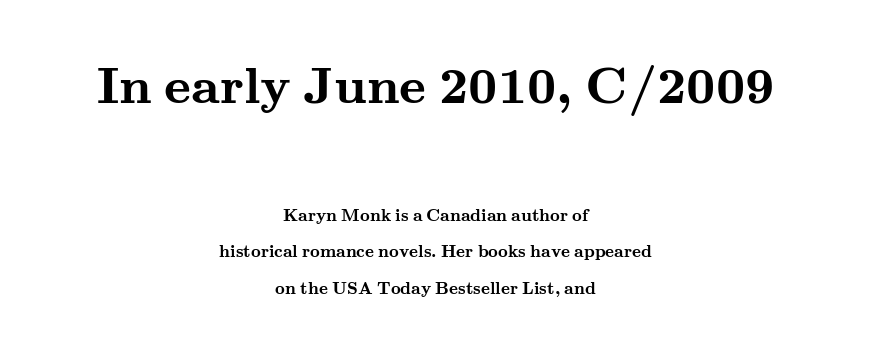
Q: Is the text bold? A: Yes.
Q: Is the text italic (slanted)? A: No, it is upright.
Q: Is the typeface a serif or a sans-serif typeface? A: Serif.
Q: Is the text underlined? A: No.
Q: How is the paragraph aligned? A: Centered.
Q: Is the spacing between letters normal or unusually wide? A: Normal.
Q: Is the spacing between lines tight, normal or loose? A: Loose.
Q: Which block of text is set in a larger size, the first (top) or the second (bottom)? A: The first (top) one.
Q: Width (condensed, normal, or wide)? A: Wide.
Q: Stroke contrast? A: Medium.
Q: x-height? A: Small.
Q: Monospaced? A: No.
